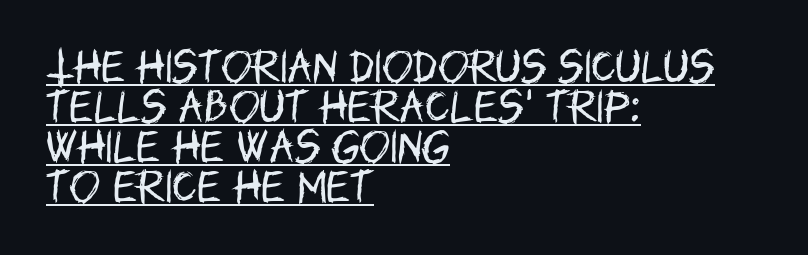
Q: Is the text bold? A: No.
Q: Is the text italic (slanted)? A: No, it is upright.
Q: Is the typeface a serif or a sans-serif typeface? A: Sans-serif.
Q: Is the text underlined? A: Yes.
Q: How is the paragraph aligned? A: Left-aligned.
Q: Is the spacing between letters normal or unusually wide? A: Normal.
Q: Is the spacing between lines tight, normal or loose? A: Tight.
Q: Width (condensed, normal, or wide)? A: Condensed.
Q: Stroke contrast? A: Low.
Q: x-height? A: Large.
Q: Monospaced? A: No.
